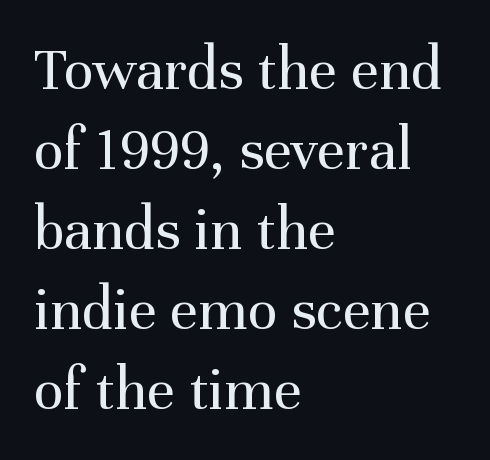
{"serif": "yes", "italic": "no", "bold": "no", "weight": "regular", "width": "normal", "stroke_contrast": "medium", "x_height": "medium", "monospaced": "no", "underline": "no", "align": "left", "line_spacing": "normal", "line_spacing_ratio": 1.29, "letter_spacing": "normal", "letter_spacing_em": 0.0, "glyph_px": 62}
